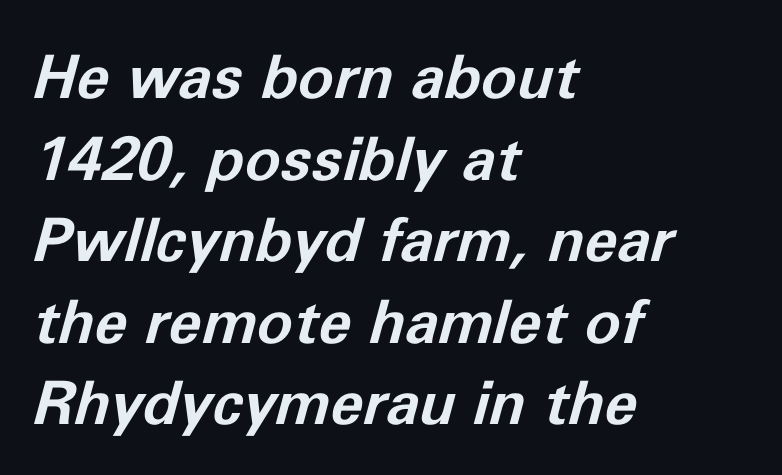
The image shows 60 px bold type, italic (leaning right); set left-aligned, normal line spacing (1.36x), normal letter spacing, not underlined; low stroke contrast and a medium x-height.
